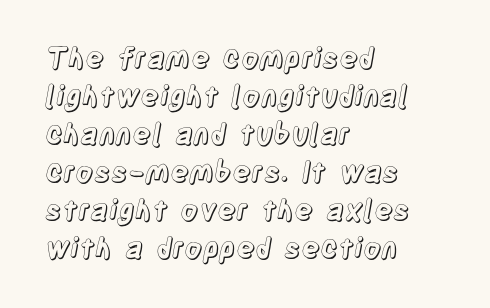
Note the varied advance widths — an 'i' is clearly narrower than an 'm'. The rows are spaced the way most documents space them. The rag falls on the right side of this text block.
